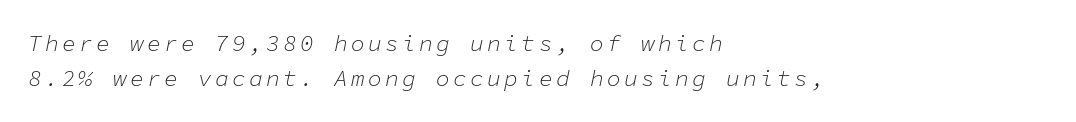
The image shows 23 px text type, italic (leaning right); set left-aligned, normal line spacing (1.54x), not underlined.
